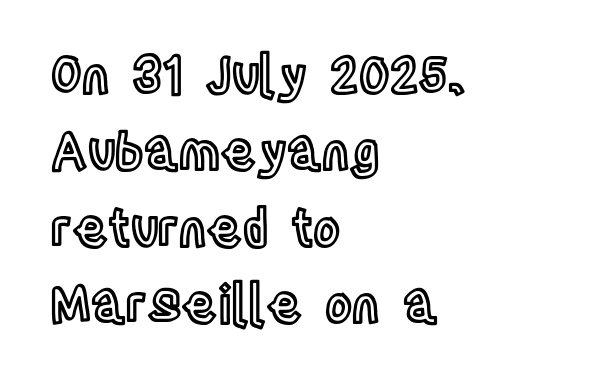
These lines keep a tight, regular rhythm from letter to letter. Think of a printed novel: that variable character pitch is what you see here. Type without underlining. These lines stack with their left ends in a neat column.
